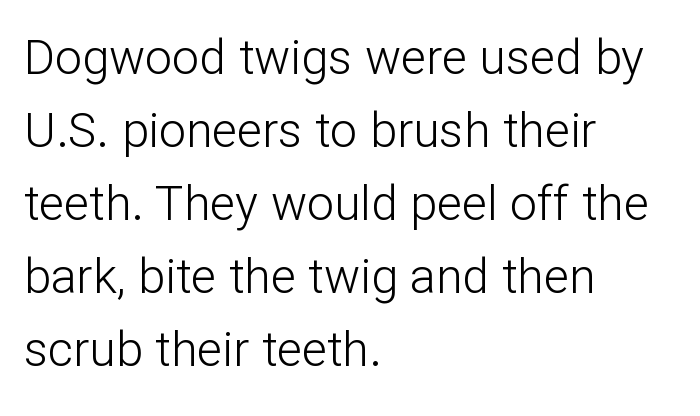
Q: Is the text bold? A: No.
Q: Is the text italic (slanted)? A: No, it is upright.
Q: Is the typeface a serif or a sans-serif typeface? A: Sans-serif.
Q: Is the text underlined? A: No.
Q: How is the paragraph aligned? A: Left-aligned.
Q: Is the spacing between letters normal or unusually wide? A: Normal.
Q: Is the spacing between lines tight, normal or loose? A: Normal.
Q: Width (condensed, normal, or wide)? A: Normal.
Q: Stroke contrast? A: Low.
Q: x-height? A: Medium.
Q: Monospaced? A: No.
